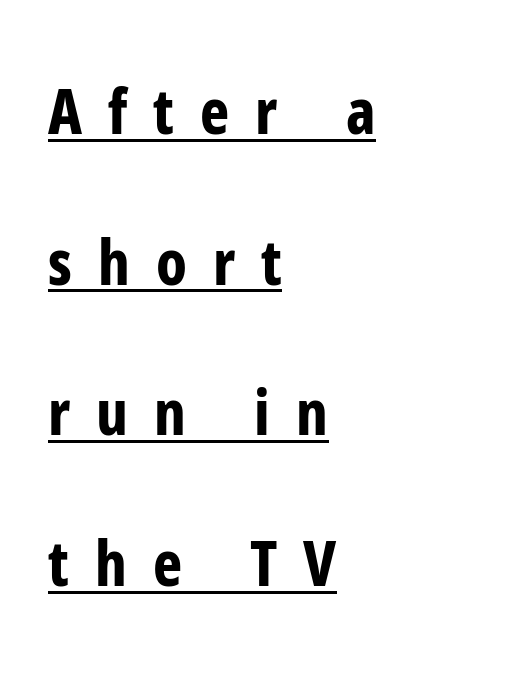
The image shows 62 px bold, condensed sans-serif type, upright; set left-aligned, loose line spacing (2.43x), unusually wide letter spacing (+0.42 em), underlined; low stroke contrast and a medium x-height.
